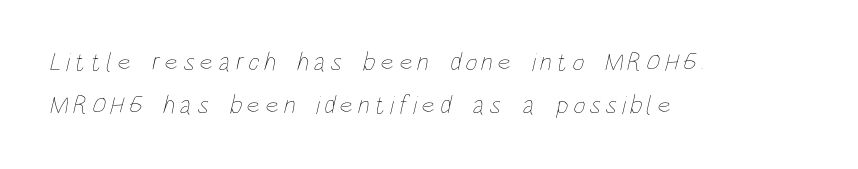
The image shows 26 px text type; set left-aligned, normal line spacing (1.67x), not underlined.
